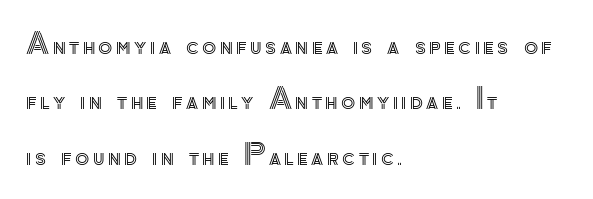
{"italic": "no", "width": "normal", "x_height": "small", "monospaced": "no", "underline": "no", "align": "left", "line_spacing": "loose", "line_spacing_ratio": 1.91, "glyph_px": 29}
